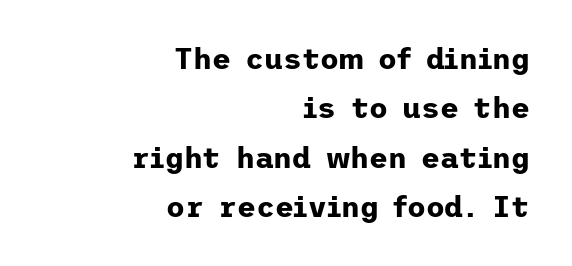
Unlike a traditional serif, this face leaves its strokes unadorned. Check the space under the baseline: it is left empty. All the whitespace from short lines collects on the left. Heavy-handed strokes throughout: this text is bold. This sample uses plain, unmodified letter spacing. Summary of vertical rhythm: regular, with standard interline spacing.
